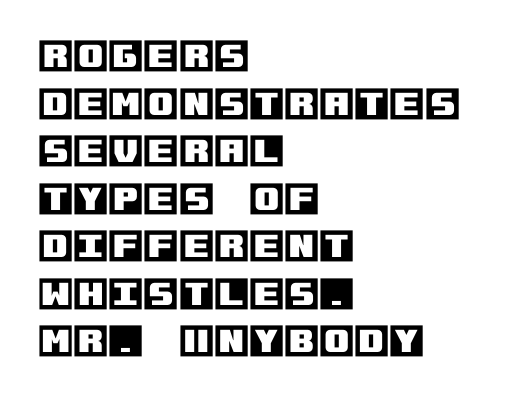
Plain, unruled lines of type. The lettering holds an erect, upright posture throughout. The passage shown stacks its lines at a standard gap. Horizontally, the lines are justified to the leading edge only. Students, note that the glyphs here touch the page at normal intervals.
